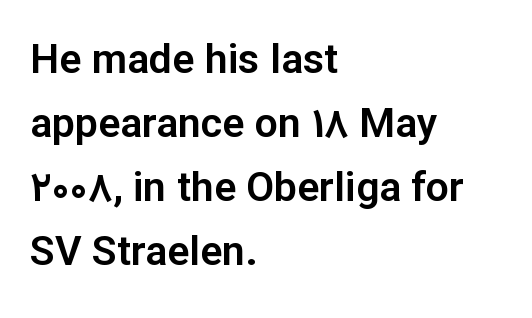
Q: Is the text italic (slanted)? A: No, it is upright.
Q: Is the typeface a serif or a sans-serif typeface? A: Sans-serif.
Q: Is the text underlined? A: No.
Q: How is the paragraph aligned? A: Left-aligned.
Q: Is the spacing between letters normal or unusually wide? A: Normal.
Q: Is the spacing between lines tight, normal or loose? A: Normal.
Q: Width (condensed, normal, or wide)? A: Normal.
Q: Stroke contrast? A: Low.
Q: x-height? A: Medium.
Q: Monospaced? A: No.
